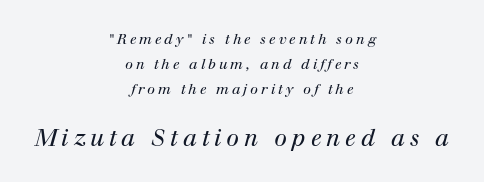
The image shows 23 px text type, italic (leaning right); set centered, line spacing 1.8x, unusually wide letter spacing (+0.21 em), not underlined; the second (bottom) block is 1.64x larger.
